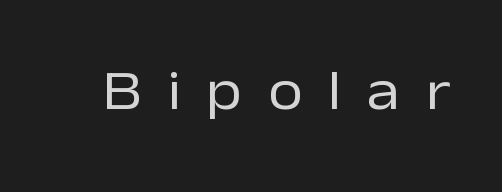
Q: Is the text bold? A: No.
Q: Is the text italic (slanted)? A: No, it is upright.
Q: Is the typeface a serif or a sans-serif typeface? A: Sans-serif.
Q: Is the text underlined? A: No.
Q: Is the spacing between letters normal or unusually wide? A: Unusually wide.
Q: Width (condensed, normal, or wide)? A: Normal.
Q: Stroke contrast? A: Low.
Q: x-height? A: Medium.
Q: Monospaced? A: No.
